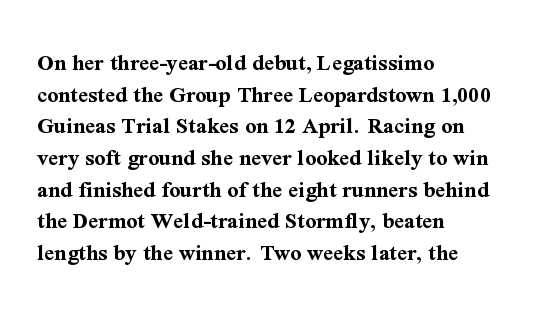
The image shows 24 px bold type, upright; set left-aligned, normal line spacing (1.32x), normal letter spacing, not underlined.
